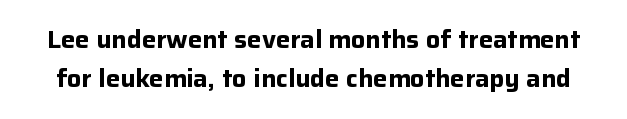
{"italic": "no", "bold": "yes", "underline": "no", "line_spacing": "normal", "line_spacing_ratio": 1.64, "letter_spacing": "normal", "letter_spacing_em": 0.0, "glyph_px": 24}
